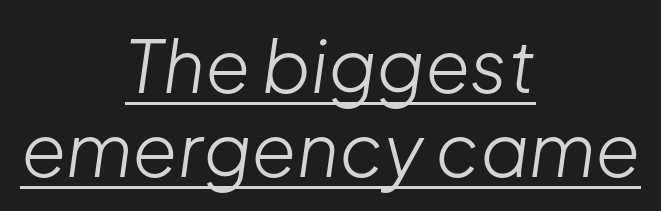
{"italic": "yes", "lean": "right", "slant_degrees": 8, "bold": "no", "weight": "light", "width": "normal", "stroke_contrast": "low", "x_height": "medium", "monospaced": "no", "underline": "yes", "align": "center", "line_spacing": "tight", "line_spacing_ratio": 1.15, "letter_spacing": "normal", "letter_spacing_em": 0.0, "glyph_px": 73}
